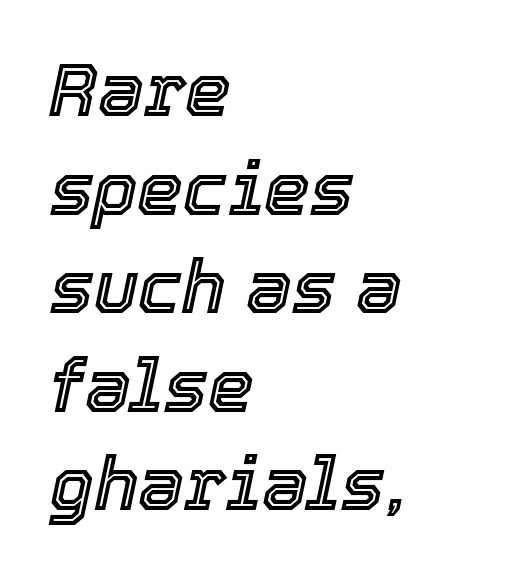
The axis of the letterforms is tilted away from vertical. Short and long lines alike share a common starting point at left. Glance below the letters and you will spot only blank space. Interline gaps are of average width in this sample.
